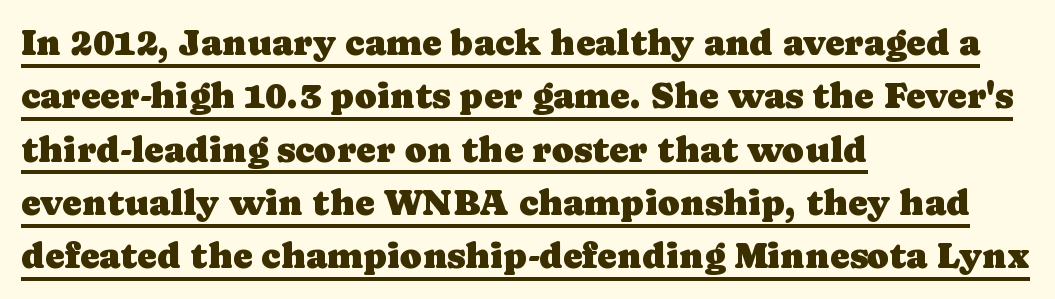
{"serif": "yes", "italic": "no", "width": "normal", "stroke_contrast": "low", "x_height": "medium", "monospaced": "no", "underline": "yes", "align": "left", "line_spacing": "normal", "line_spacing_ratio": 1.44, "letter_spacing": "normal", "letter_spacing_em": 0.0, "glyph_px": 37}
